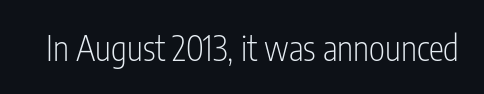
Q: Is the text bold? A: No.
Q: Is the text italic (slanted)? A: No, it is upright.
Q: Is the typeface a serif or a sans-serif typeface? A: Sans-serif.
Q: Is the text underlined? A: No.
Q: Is the spacing between letters normal or unusually wide? A: Normal.
Q: Width (condensed, normal, or wide)? A: Condensed.
Q: Stroke contrast? A: Low.
Q: x-height? A: Medium.
Q: Monospaced? A: No.
